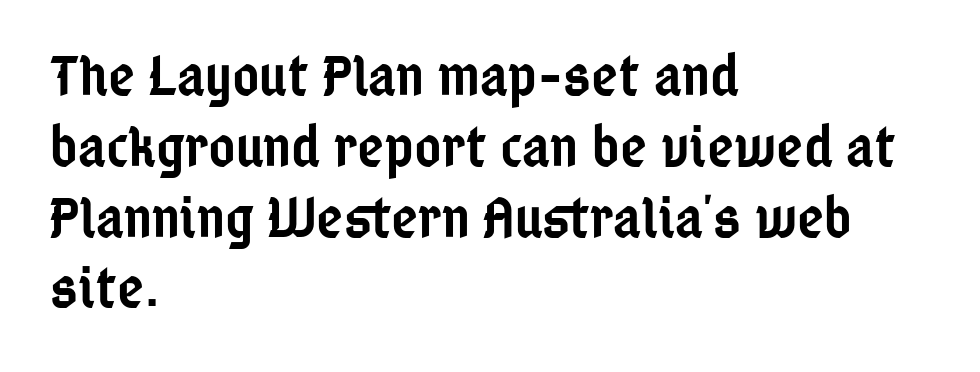
Q: Is the text bold? A: Semi-bold.
Q: Is the text italic (slanted)? A: No, it is upright.
Q: Is the typeface a serif or a sans-serif typeface? A: Sans-serif.
Q: Is the text underlined? A: No.
Q: How is the paragraph aligned? A: Left-aligned.
Q: Is the spacing between letters normal or unusually wide? A: Normal.
Q: Width (condensed, normal, or wide)? A: Condensed.
Q: Stroke contrast? A: Low.
Q: x-height? A: Medium.
Q: Monospaced? A: No.
